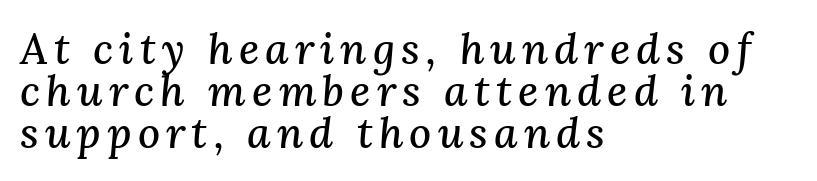
Looks like regular typesetting: each glyph gets only the width it needs. Alignment: flush left. Designer's note — italics engaged. In terms of letterform style, serifs are clearly present.
